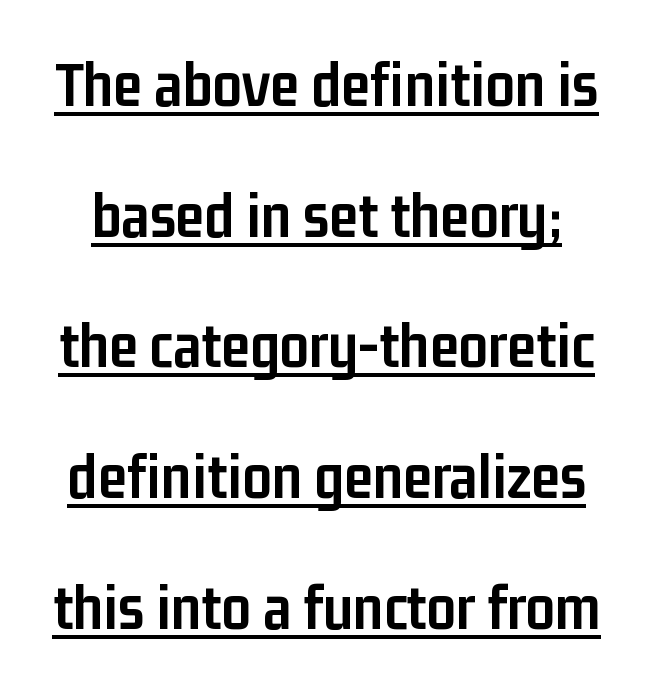
Q: Is the text bold? A: Yes.
Q: Is the text italic (slanted)? A: No, it is upright.
Q: Is the typeface a serif or a sans-serif typeface? A: Sans-serif.
Q: Is the text underlined? A: Yes.
Q: Is the spacing between letters normal or unusually wide? A: Normal.
Q: Is the spacing between lines tight, normal or loose? A: Loose.
Q: Width (condensed, normal, or wide)? A: Condensed.
Q: Stroke contrast? A: Low.
Q: x-height? A: Medium.
Q: Monospaced? A: No.
